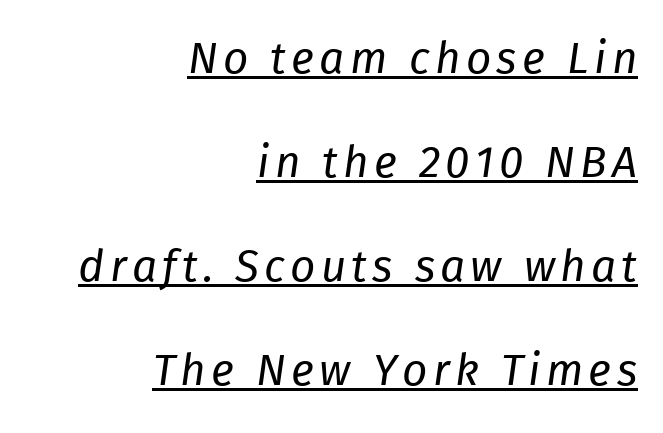
Q: Is the text bold? A: No.
Q: Is the text italic (slanted)? A: Yes, it leans right by about 8 degrees.
Q: Is the text underlined? A: Yes.
Q: How is the paragraph aligned? A: Right-aligned.
Q: Is the spacing between lines tight, normal or loose? A: Loose.
Q: Width (condensed, normal, or wide)? A: Normal.
Q: Stroke contrast? A: Low.
Q: x-height? A: Medium.
Q: Monospaced? A: No.
